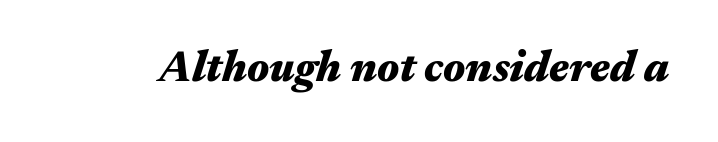
The image shows 43 px heavy, wide type, italic (leaning right); set normal letter spacing, not underlined; medium stroke contrast and a medium x-height.
